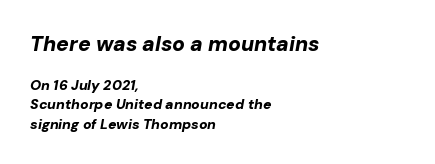
The image shows 21 px bold type, italic (leaning right); set left-aligned, normal line spacing (1.39x), normal letter spacing, not underlined; the first (top) block is 1.5x larger.
